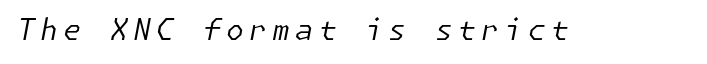
The image shows 29 px regular-weight type, italic (leaning right); set not underlined; low stroke contrast and a medium x-height.
